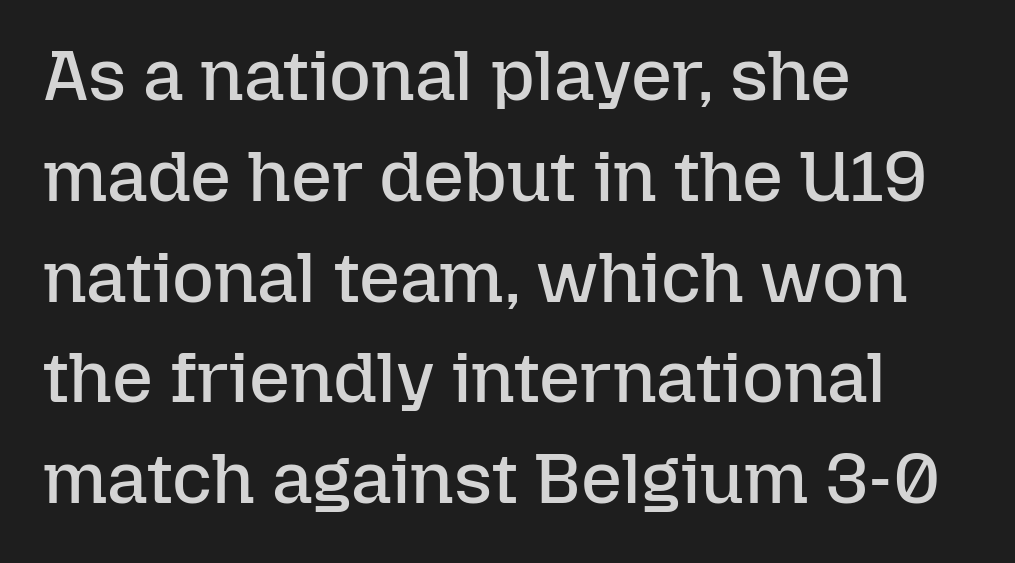
{"italic": "no", "bold": "no", "weight": "regular", "width": "normal", "stroke_contrast": "low", "x_height": "medium", "monospaced": "no", "underline": "no", "align": "left", "line_spacing": "normal", "line_spacing_ratio": 1.4, "letter_spacing": "normal", "letter_spacing_em": 0.0, "glyph_px": 72}
